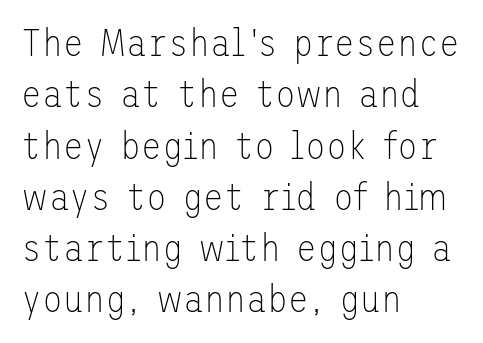
Quick note: interline space is typical. A light-to-regular cut is what we see here. A typesetter would label this face a sans. Default kerning and tracking; the words read as compact shapes.
